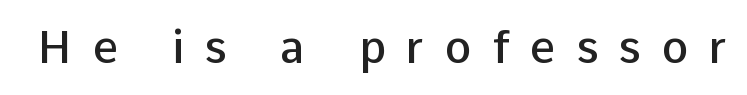
Q: Is the text bold? A: Semi-bold.
Q: Is the text italic (slanted)? A: No, it is upright.
Q: Is the typeface a serif or a sans-serif typeface? A: Sans-serif.
Q: Is the text underlined? A: No.
Q: Is the spacing between letters normal or unusually wide? A: Unusually wide.
Q: Width (condensed, normal, or wide)? A: Normal.
Q: Stroke contrast? A: Low.
Q: x-height? A: Medium.
Q: Monospaced? A: No.
